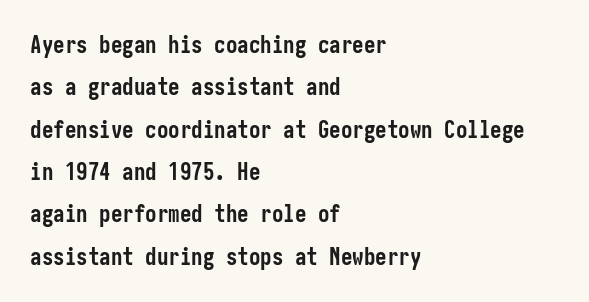
The image shows 23 px bold type, upright; set left-aligned, line spacing 1.84x, normal letter spacing, not underlined.
